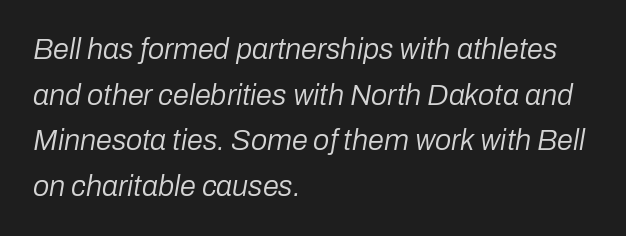
{"italic": "yes", "lean": "right", "slant_degrees": 10, "bold": "no", "weight": "regular", "width": "normal", "stroke_contrast": "low", "x_height": "medium", "monospaced": "no", "underline": "no", "align": "left", "line_spacing": "normal", "line_spacing_ratio": 1.57, "letter_spacing": "normal", "letter_spacing_em": 0.0, "glyph_px": 29}
